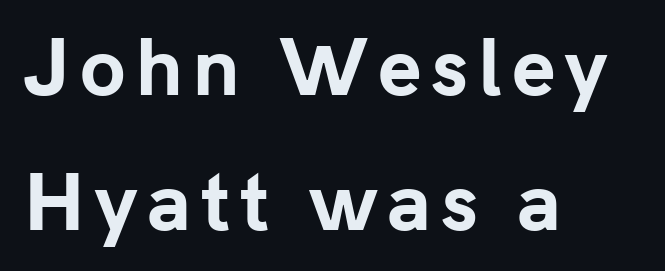
The image shows 74 px bold sans-serif type, upright; set left-aligned, line spacing 1.82x, not underlined; low stroke contrast and a medium x-height.
